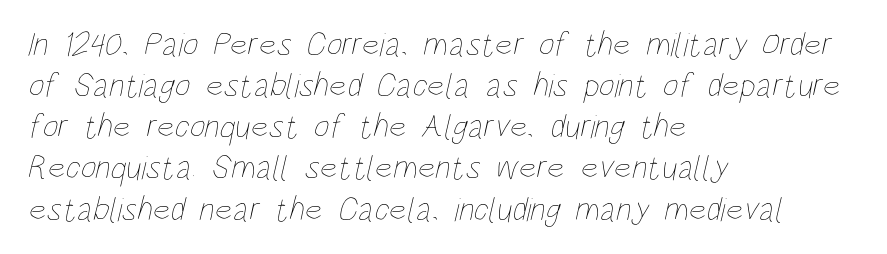
{"bold": "no", "weight": "thin", "width": "condensed", "stroke_contrast": "low", "x_height": "large", "monospaced": "no", "underline": "no", "align": "left", "line_spacing_ratio": 1.21, "letter_spacing": "normal", "letter_spacing_em": 0.0, "glyph_px": 34}
